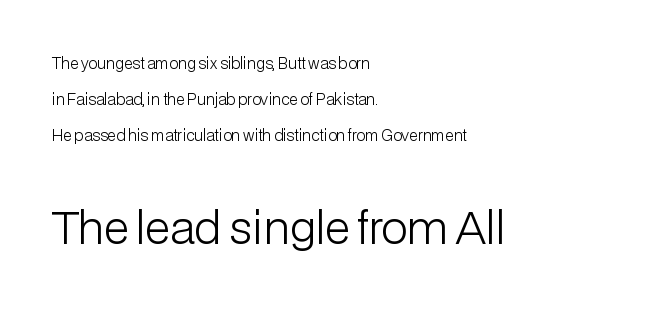
{"serif": "no", "italic": "no", "bold": "no", "weight": "light", "width": "normal", "stroke_contrast": "low", "x_height": "medium", "monospaced": "no", "underline": "no", "align": "left", "line_spacing": "loose", "line_spacing_ratio": 2.4, "letter_spacing": "normal", "letter_spacing_em": 0.0, "larger_block": "second", "size_ratio": 2.93, "glyph_px": 44}
